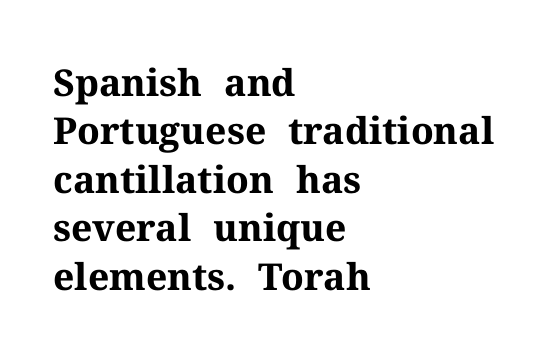
The image shows 37 px bold serif type, upright; set left-aligned, normal line spacing (1.31x), normal letter spacing, not underlined; medium stroke contrast and a medium x-height.
